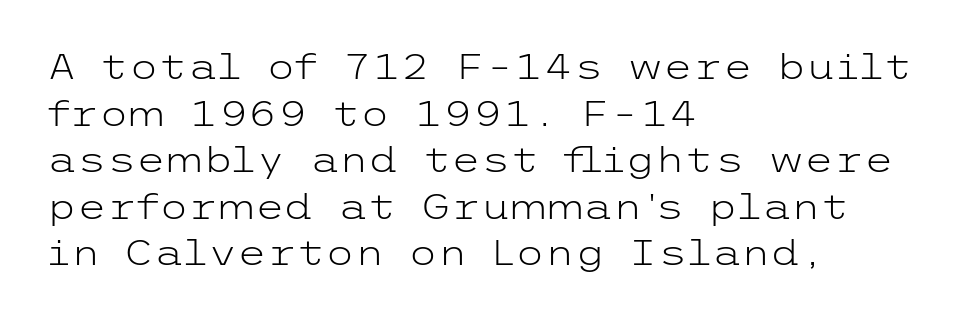
The image shows 34 px light, wide sans-serif type, upright; set left-aligned, normal line spacing (1.37x), normal letter spacing, not underlined; low stroke contrast and a medium x-height.
